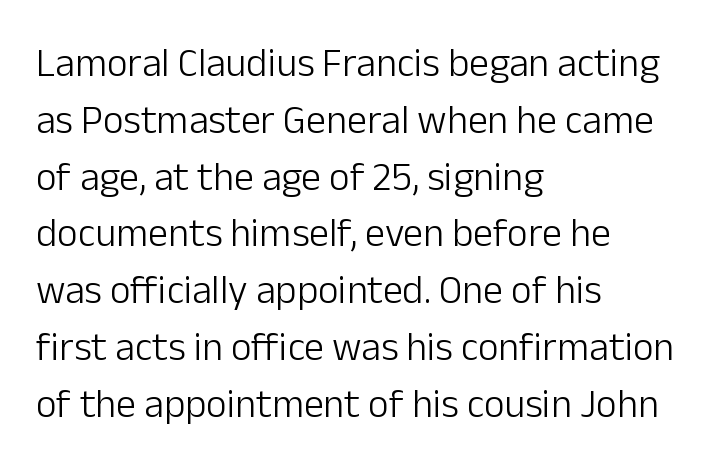
{"serif": "no", "italic": "no", "bold": "no", "weight": "light", "width": "normal", "stroke_contrast": "low", "x_height": "medium", "monospaced": "no", "underline": "no", "align": "left", "line_spacing": "normal", "line_spacing_ratio": 1.42, "letter_spacing": "normal", "letter_spacing_em": 0.0, "glyph_px": 40}
